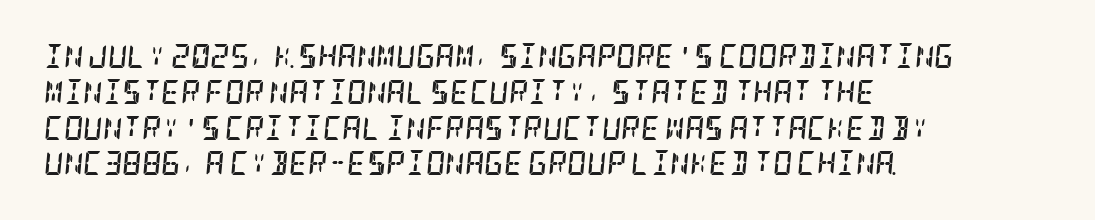
The image shows 24 px bold type, italic (leaning right); set left-aligned, normal line spacing (1.49x), normal letter spacing, not underlined.
